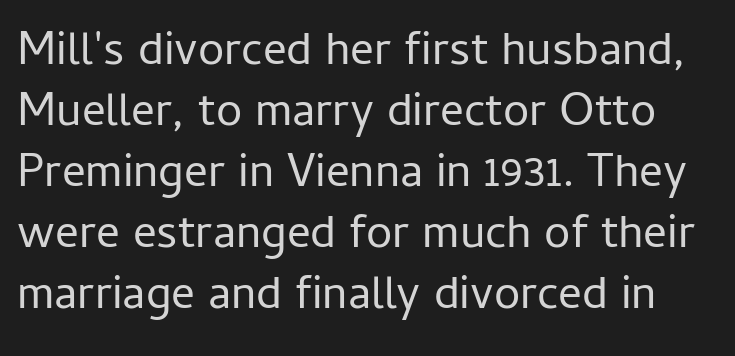
Italic? Not at all — the glyphs are vertical. This sample uses a sans-serif face. Do the characters align in a grid? No, the font is proportional. Regular leading. Unbolded letterforms with no extra heft.
